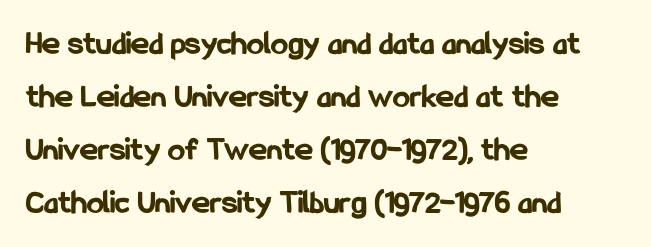
{"serif": "no", "italic": "no", "bold": "yes", "weight": "bold", "width": "condensed", "stroke_contrast": "low", "x_height": "medium", "monospaced": "no", "underline": "no", "align": "left", "line_spacing": "normal", "line_spacing_ratio": 1.56, "letter_spacing": "normal", "letter_spacing_em": 0.0, "glyph_px": 34}
